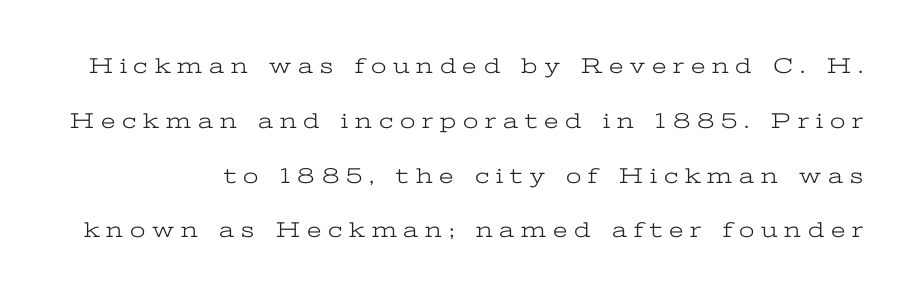
Q: Is the text bold? A: No.
Q: Is the text italic (slanted)? A: No, it is upright.
Q: Is the text underlined? A: No.
Q: Is the spacing between letters normal or unusually wide? A: Unusually wide.
Q: Is the spacing between lines tight, normal or loose? A: Loose.
